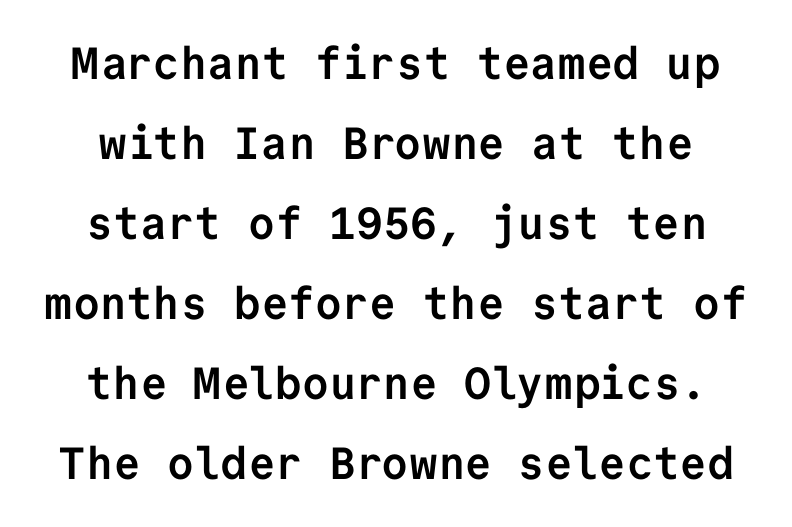
{"serif": "no", "italic": "no", "bold": "yes", "weight": "semibold", "width": "normal", "stroke_contrast": "low", "x_height": "medium", "monospaced": "yes", "underline": "no", "line_spacing_ratio": 1.78, "letter_spacing": "normal", "letter_spacing_em": 0.0, "glyph_px": 45}
